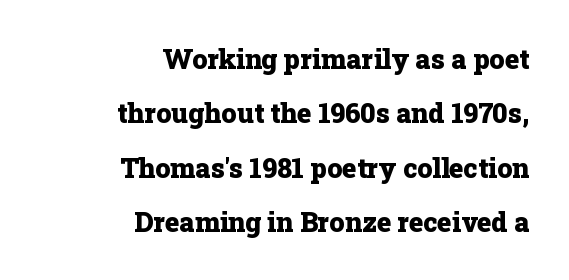
{"italic": "no", "bold": "yes", "underline": "no", "align": "right", "line_spacing": "loose", "line_spacing_ratio": 2.01, "letter_spacing": "normal", "letter_spacing_em": 0.0, "glyph_px": 27}
